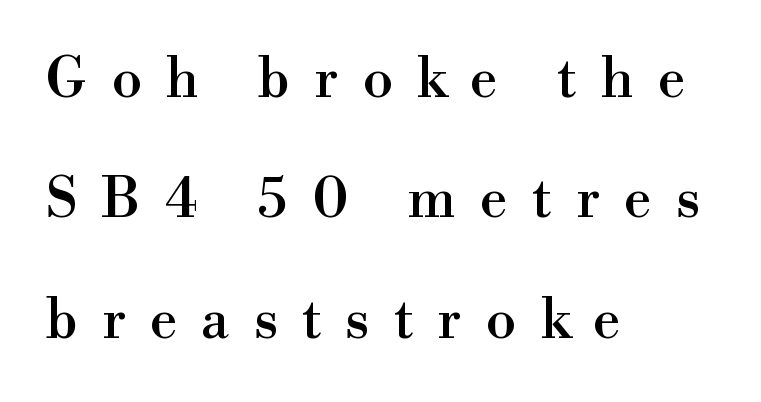
{"serif": "yes", "italic": "no", "width": "normal", "x_height": "small", "monospaced": "no", "underline": "no", "align": "left", "line_spacing": "loose", "line_spacing_ratio": 2.19, "letter_spacing": "wide", "letter_spacing_em": 0.44, "glyph_px": 55}
